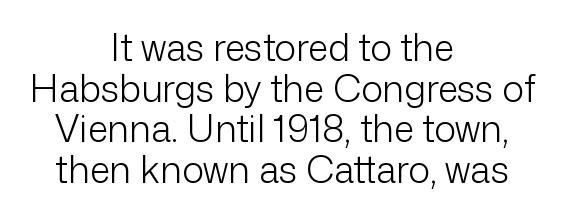
{"serif": "no", "italic": "no", "bold": "no", "weight": "light", "width": "normal", "stroke_contrast": "low", "x_height": "medium", "monospaced": "no", "underline": "no", "align": "center", "line_spacing": "tight", "line_spacing_ratio": 1.1, "letter_spacing": "normal", "letter_spacing_em": 0.0, "glyph_px": 37}
